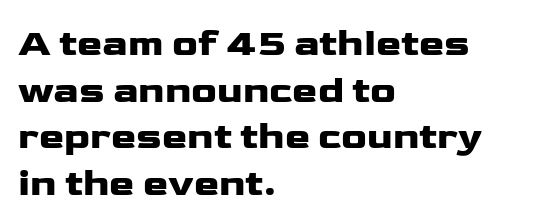
{"serif": "no", "italic": "no", "width": "wide", "stroke_contrast": "low", "x_height": "medium", "monospaced": "no", "underline": "no", "align": "left", "line_spacing_ratio": 1.23, "letter_spacing": "normal", "letter_spacing_em": 0.0, "glyph_px": 38}
